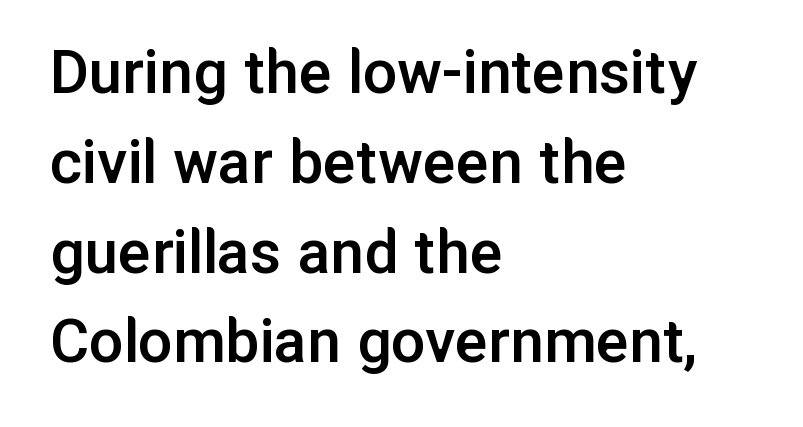
The image shows 68 px semibold sans-serif type, upright; set left-aligned, normal line spacing (1.32x), normal letter spacing, not underlined; low stroke contrast and a medium x-height.
